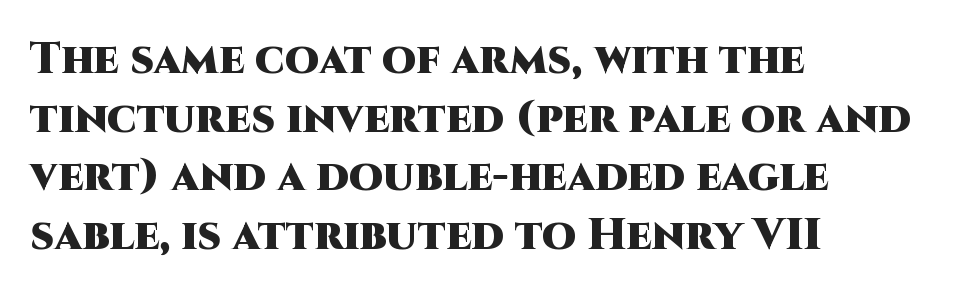
Q: Is the text bold? A: Yes.
Q: Is the text italic (slanted)? A: No, it is upright.
Q: Is the typeface a serif or a sans-serif typeface? A: Sans-serif.
Q: Is the text underlined? A: No.
Q: How is the paragraph aligned? A: Left-aligned.
Q: Is the spacing between letters normal or unusually wide? A: Normal.
Q: Is the spacing between lines tight, normal or loose? A: Normal.
Q: Width (condensed, normal, or wide)? A: Normal.
Q: Stroke contrast? A: High.
Q: x-height? A: Large.
Q: Monospaced? A: No.
